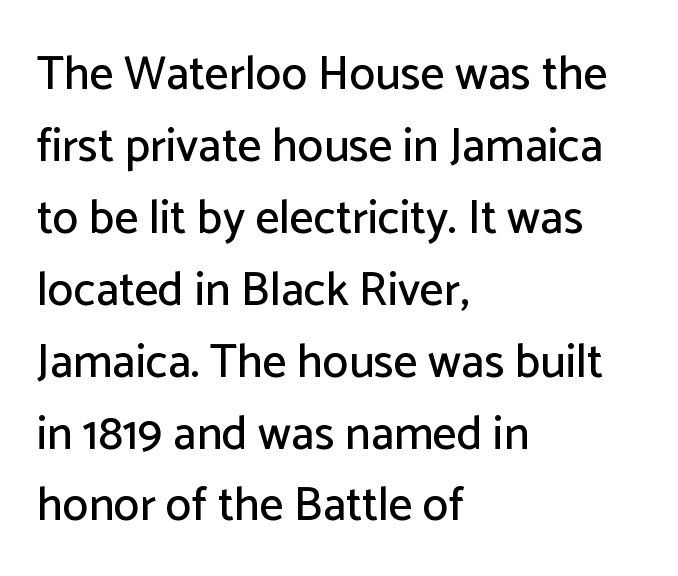
Q: Is the text italic (slanted)? A: No, it is upright.
Q: Is the typeface a serif or a sans-serif typeface? A: Sans-serif.
Q: Is the text underlined? A: No.
Q: How is the paragraph aligned? A: Left-aligned.
Q: Is the spacing between letters normal or unusually wide? A: Normal.
Q: Is the spacing between lines tight, normal or loose? A: Normal.
Q: Width (condensed, normal, or wide)? A: Normal.
Q: Stroke contrast? A: Low.
Q: x-height? A: Medium.
Q: Monospaced? A: No.
